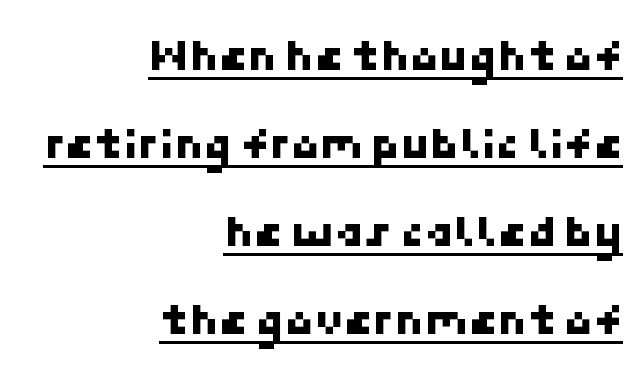
The image shows 47 px sans-serif type; set right-aligned, line spacing 1.87x, normal letter spacing, underlined; low stroke contrast and a medium x-height.
